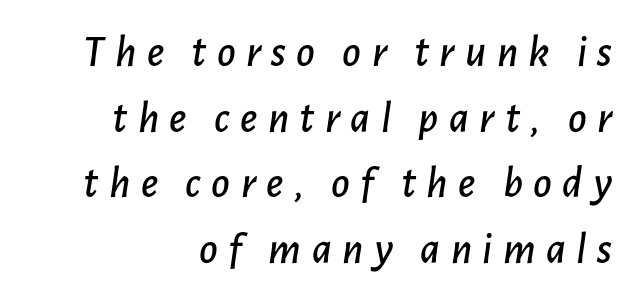
The image shows 45 px text type, italic (leaning right); set right-aligned, normal line spacing (1.46x), unusually wide letter spacing (+0.23 em), not underlined; low stroke contrast and a medium x-height.
